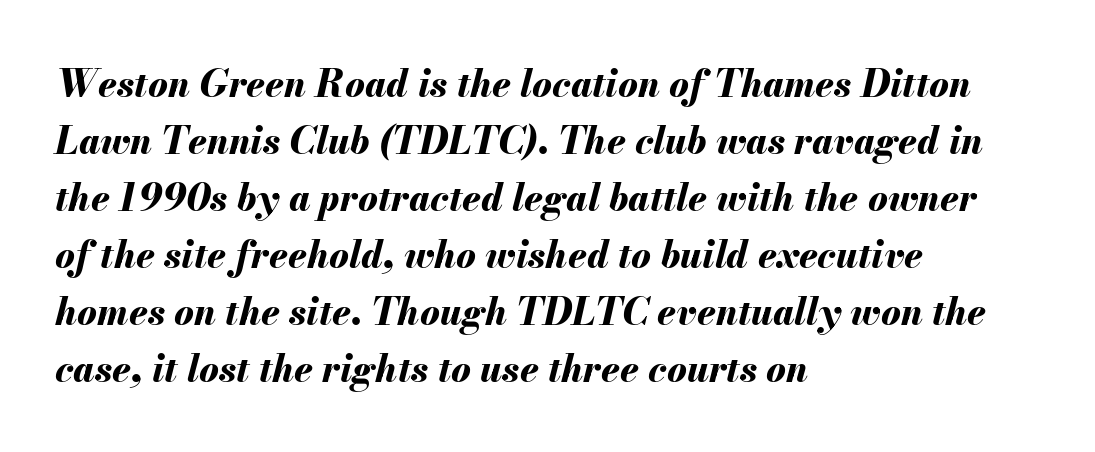
The image shows 37 px bold type, italic (leaning right); set left-aligned, normal line spacing (1.54x), normal letter spacing, not underlined; medium stroke contrast and a small x-height.
